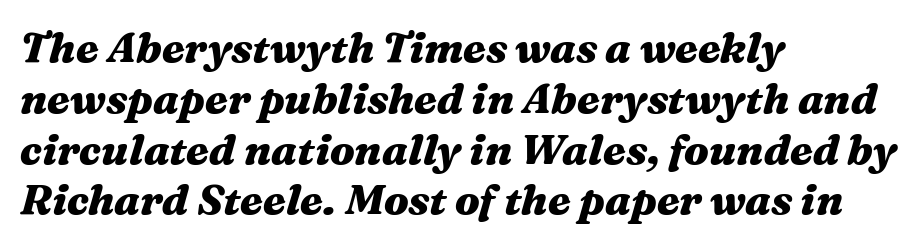
No extra tracking has been applied to these lines. Glance below the letters and you will spot only blank space. These lines are rendered in a variable-pitch font. Quick note: italic. Bold? Absolutely — the strokes are thick and heavy. This sample is left-justified, so line endings fall wherever the words run out.
